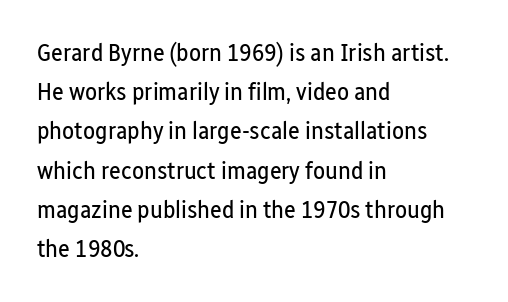
Is this a heavy cut? Hardly; it is regular or lighter. In CSS terms this would be text-align: left. Words appear dense and cohesive because spacing is normal. The gap between lines stays unmarked. Reading down the column, the eye jumps a familiar distance to each next line. This is roman type, the default non-slanted kind.
